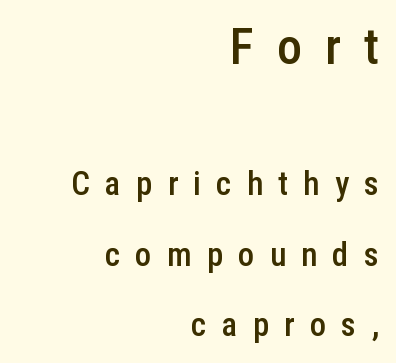
The image shows 50 px semibold, condensed sans-serif type, upright; set right-aligned, loose line spacing (2.14x), unusually wide letter spacing (+0.46 em), not underlined; the first (top) block is 1.52x larger; low stroke contrast and a medium x-height.
